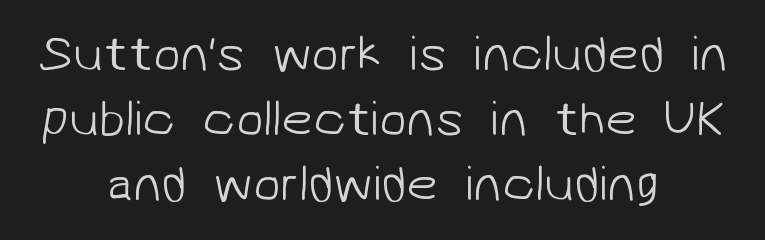
The face used here is rendered with its standard letterfit. Stroke terminals: plain, sans-serif. Stems here are at most as thick as an everyday book face. Leading matches the norm, producing a regular column. Varying glyph widths throughout — classic text-font behaviour. Rule under the text: the space is simply empty.
